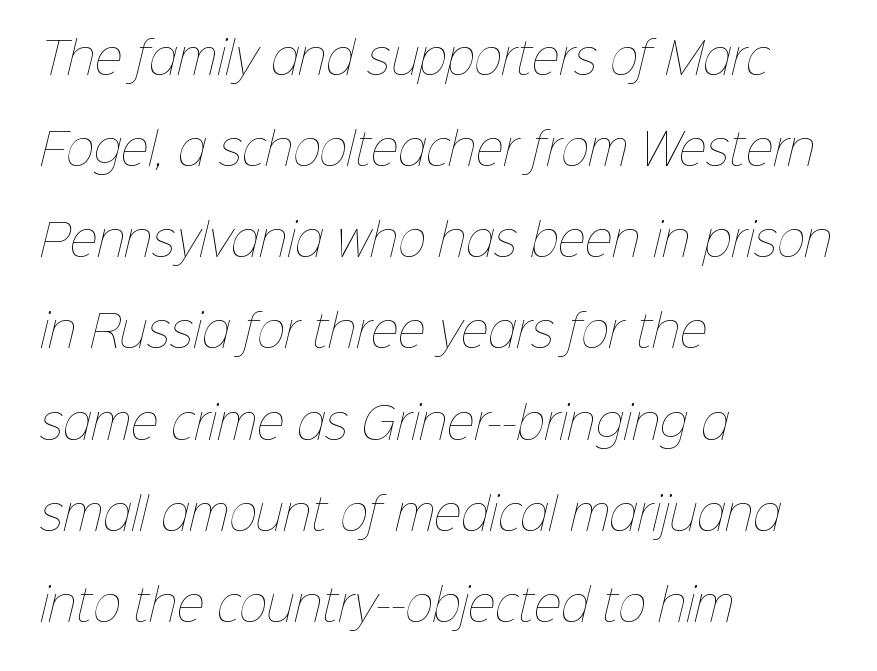
The image shows 43 px thin type; set left-aligned, loose line spacing (2.12x), normal letter spacing, not underlined; low stroke contrast and a medium x-height.
